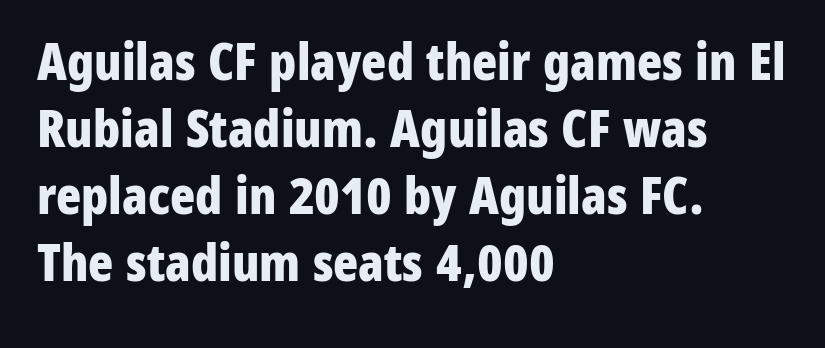
The image shows 52 px bold, condensed sans-serif type, upright; set left-aligned, normal line spacing (1.29x), normal letter spacing, not underlined; low stroke contrast and a medium x-height.
